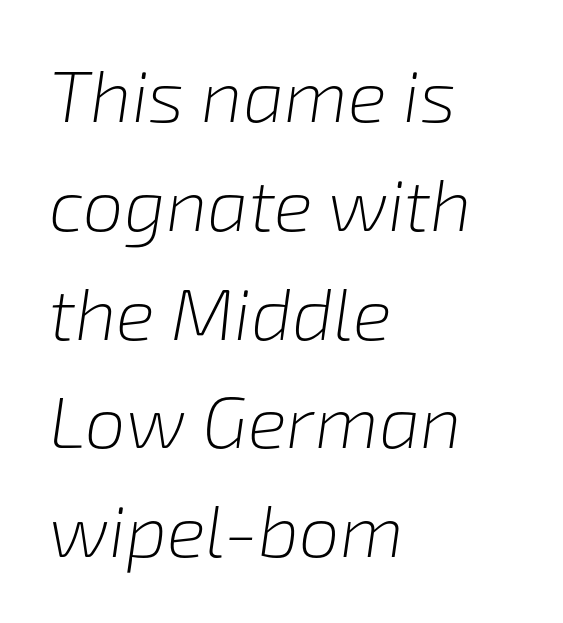
Q: Is the text bold? A: No.
Q: Is the text italic (slanted)? A: Yes, it leans right by about 8 degrees.
Q: Is the text underlined? A: No.
Q: How is the paragraph aligned? A: Left-aligned.
Q: Is the spacing between letters normal or unusually wide? A: Normal.
Q: Is the spacing between lines tight, normal or loose? A: Normal.
Q: Width (condensed, normal, or wide)? A: Normal.
Q: Stroke contrast? A: Low.
Q: x-height? A: Medium.
Q: Monospaced? A: No.
